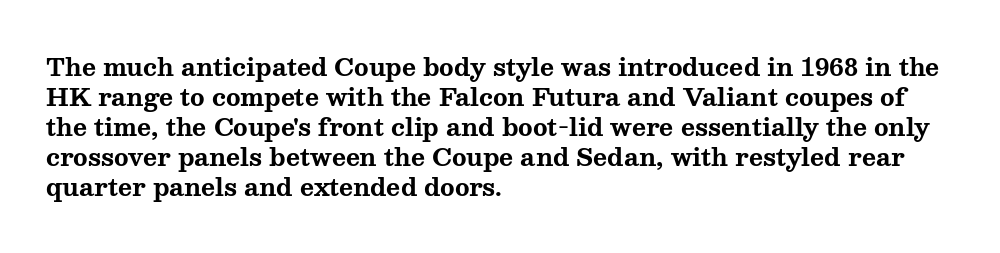
Q: Is the text bold? A: Yes.
Q: Is the text italic (slanted)? A: No, it is upright.
Q: Is the text underlined? A: No.
Q: How is the paragraph aligned? A: Left-aligned.
Q: Is the spacing between letters normal or unusually wide? A: Normal.
Q: Is the spacing between lines tight, normal or loose? A: Normal.
